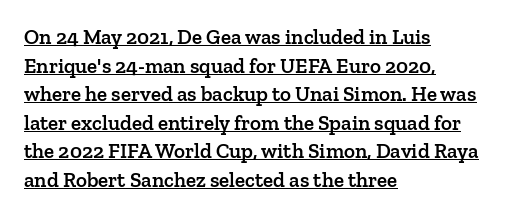
{"italic": "no", "bold": "semi", "underline": "yes", "align": "left", "line_spacing": "normal", "line_spacing_ratio": 1.36, "letter_spacing": "normal", "letter_spacing_em": 0.0, "glyph_px": 21}
